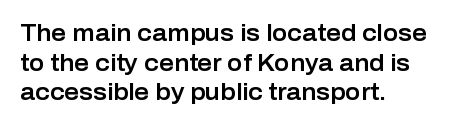
Q: Is the text italic (slanted)? A: No, it is upright.
Q: Is the text underlined? A: No.
Q: How is the paragraph aligned? A: Left-aligned.
Q: Is the spacing between letters normal or unusually wide? A: Normal.
Q: Is the spacing between lines tight, normal or loose? A: Normal.
